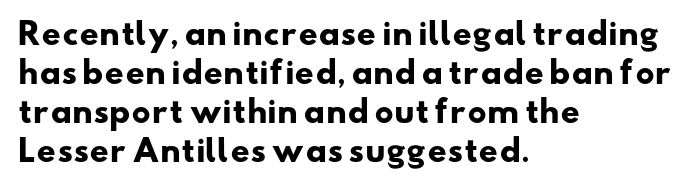
Q: Is the text bold? A: Yes.
Q: Is the typeface a serif or a sans-serif typeface? A: Sans-serif.
Q: Is the text underlined? A: No.
Q: How is the paragraph aligned? A: Left-aligned.
Q: Is the spacing between letters normal or unusually wide? A: Normal.
Q: Is the spacing between lines tight, normal or loose? A: Normal.
Q: Width (condensed, normal, or wide)? A: Wide.
Q: Stroke contrast? A: Low.
Q: x-height? A: Small.
Q: Monospaced? A: No.
